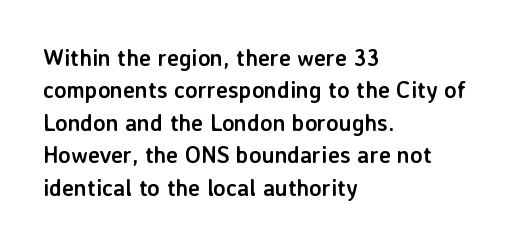
The image shows 23 px bold type, upright; set left-aligned, normal line spacing (1.41x), normal letter spacing, not underlined.
